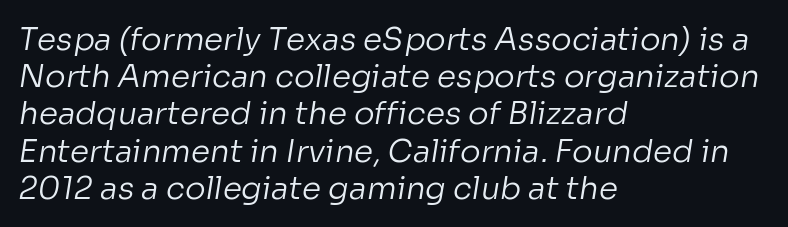
{"serif": "no", "bold": "no", "weight": "regular", "width": "normal", "stroke_contrast": "low", "x_height": "medium", "monospaced": "no", "underline": "no", "align": "left", "line_spacing_ratio": 1.2, "letter_spacing": "normal", "letter_spacing_em": 0.0, "glyph_px": 31}
